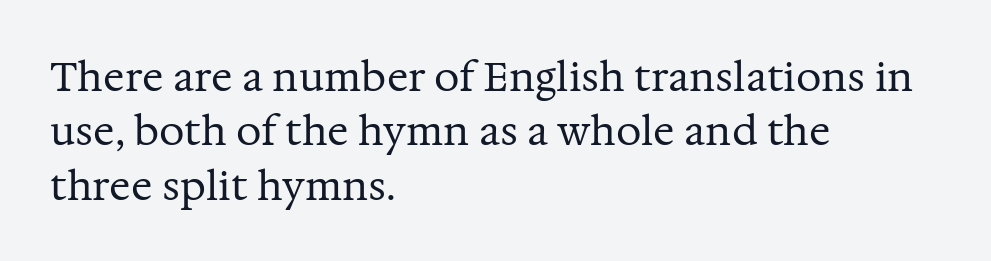
The image shows 40 px regular-weight serif type, upright; set left-aligned, normal line spacing (1.36x), normal letter spacing, not underlined; medium stroke contrast and a medium x-height.
